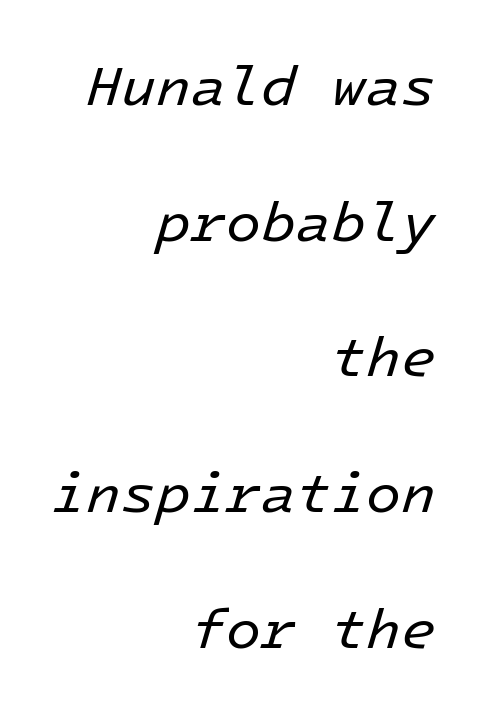
Heft: none added — not bold. Students, observe: this is what heavily led, spacious text looks like. The area under the type is left untouched. Horizontal alignment here is rightward, an uncommon choice for prose. The text carries the slant typical of an italic or oblique font. Characters follow at the spacing the type designer built in.
